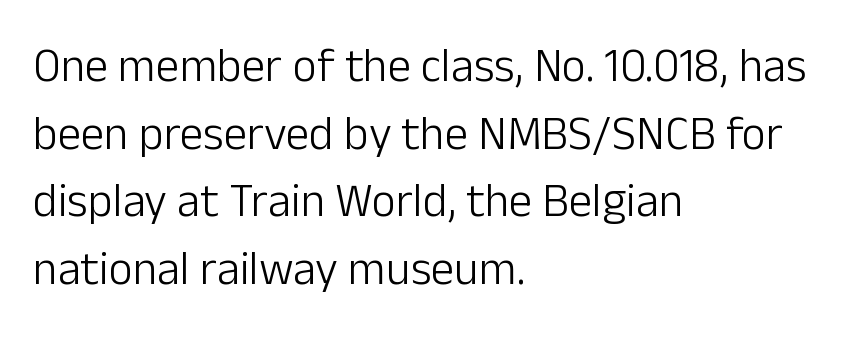
In terms of posture, this sample is upright. Teacher's note: observe the even left margin — that is flush-left alignment. Descenders are the only things crossing below the line. The rendering uses natural spacing where letterforms have individual widths. Stroke terminals: plain, sans-serif. A normal amount of white space separates one row of letters from the next.
